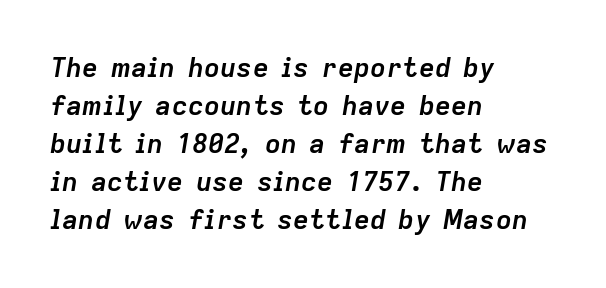
The image shows 27 px bold type, italic (leaning right); set left-aligned, normal line spacing (1.41x), normal letter spacing, not underlined.
